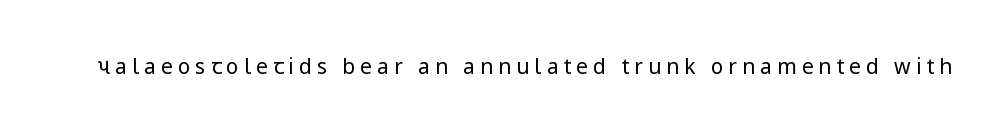
Weight class: somewhere from thin through regular. Posture: straight, roman, zero tilt. Beneath every word, the page is bare. Glyph-to-glyph distance is far greater than everyday printed text.
